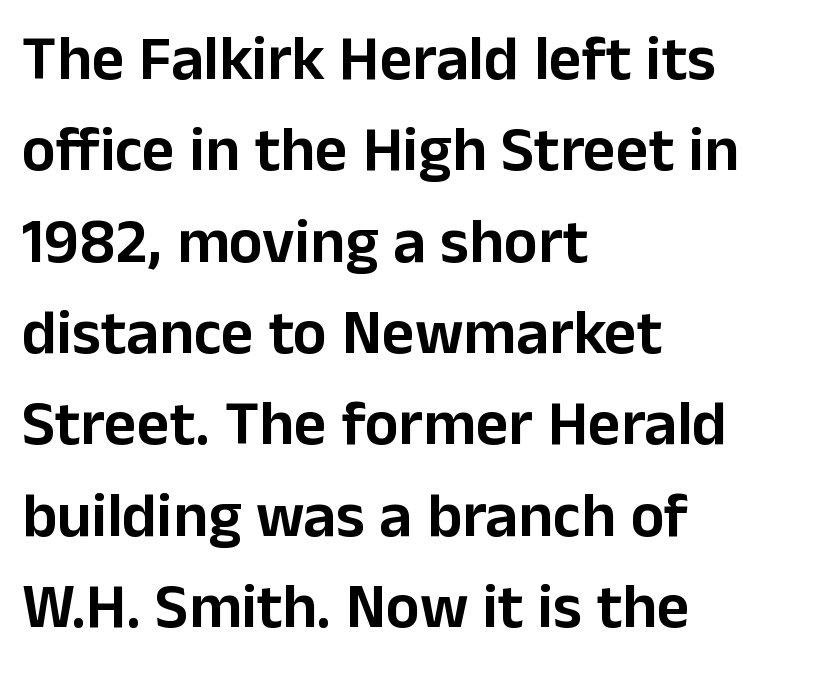
The image shows 63 px sans-serif type, upright; set left-aligned, normal line spacing (1.45x), normal letter spacing, not underlined; low stroke contrast and a medium x-height.
